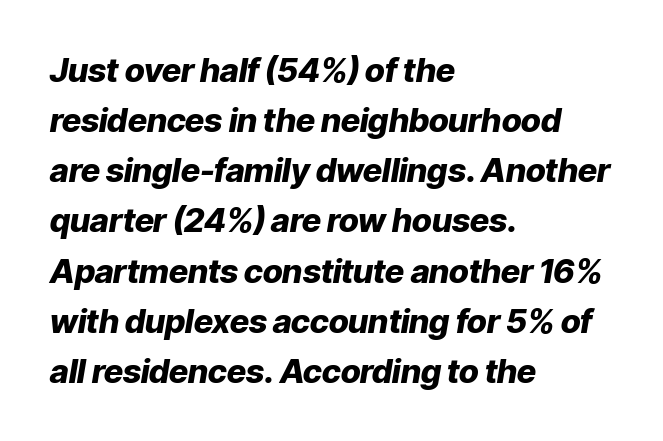
{"italic": "yes", "lean": "right", "slant_degrees": 9, "bold": "yes", "weight": "heavy", "width": "normal", "stroke_contrast": "low", "x_height": "medium", "monospaced": "no", "underline": "no", "align": "left", "line_spacing": "normal", "line_spacing_ratio": 1.52, "letter_spacing": "normal", "letter_spacing_em": 0.0, "glyph_px": 33}
